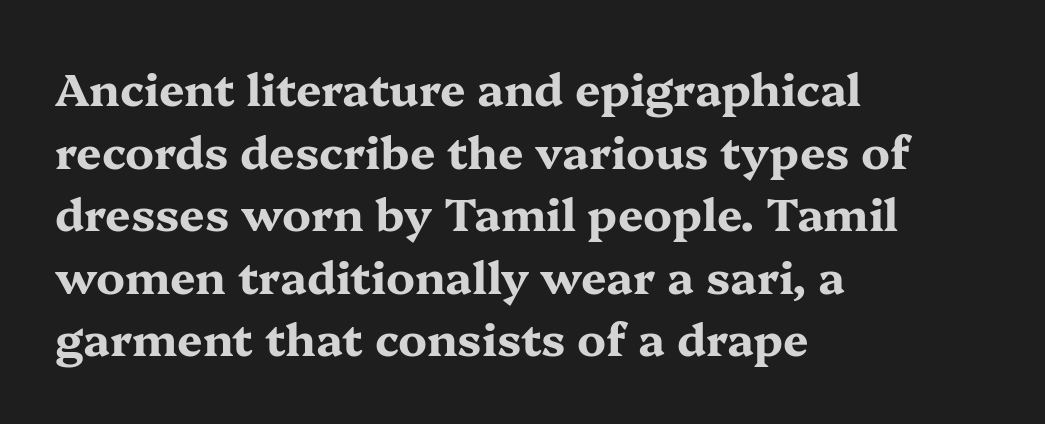
{"serif": "yes", "italic": "no", "bold": "yes", "weight": "bold", "width": "wide", "stroke_contrast": "medium", "x_height": "medium", "monospaced": "no", "underline": "no", "align": "left", "line_spacing": "normal", "line_spacing_ratio": 1.39, "letter_spacing": "normal", "letter_spacing_em": 0.0, "glyph_px": 45}
